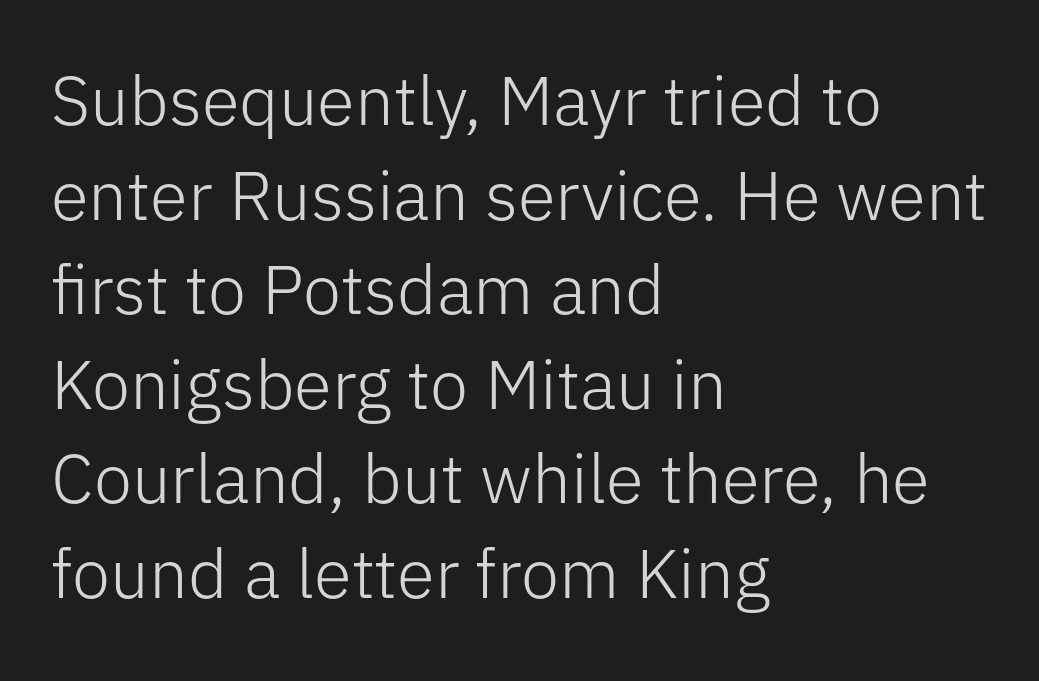
{"serif": "no", "italic": "no", "bold": "no", "weight": "light", "width": "normal", "stroke_contrast": "low", "x_height": "medium", "monospaced": "no", "underline": "no", "align": "left", "line_spacing": "normal", "line_spacing_ratio": 1.37, "letter_spacing": "normal", "letter_spacing_em": 0.0, "glyph_px": 69}
